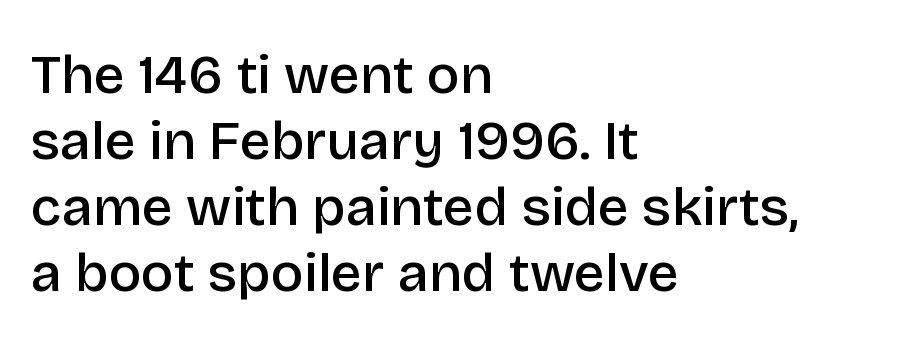
Q: Is the text bold? A: Semi-bold.
Q: Is the text italic (slanted)? A: No, it is upright.
Q: Is the typeface a serif or a sans-serif typeface? A: Sans-serif.
Q: Is the text underlined? A: No.
Q: How is the paragraph aligned? A: Left-aligned.
Q: Is the spacing between letters normal or unusually wide? A: Normal.
Q: Width (condensed, normal, or wide)? A: Normal.
Q: Stroke contrast? A: Low.
Q: x-height? A: Large.
Q: Monospaced? A: No.
